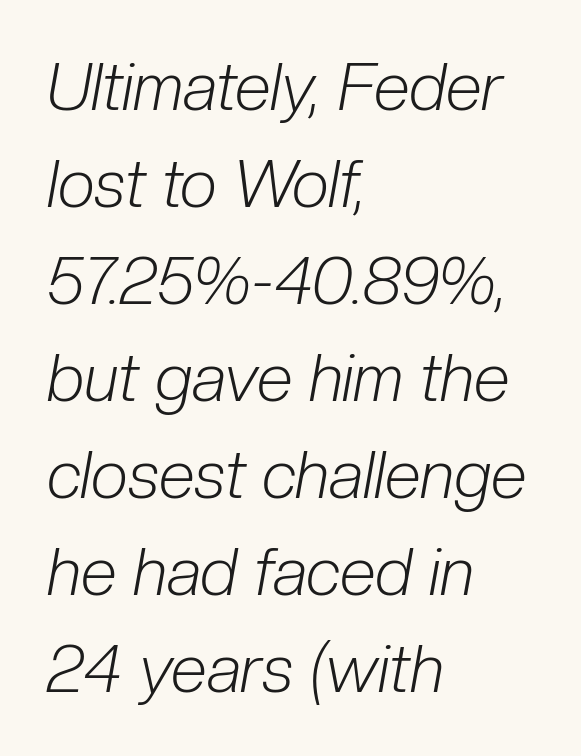
The image shows 66 px light, condensed type, italic (leaning right); set left-aligned, normal line spacing (1.47x), normal letter spacing, not underlined; low stroke contrast and a medium x-height.
